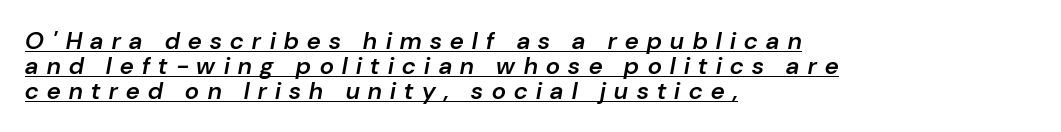
Beneath each row of characters lies a ruled line. The rendering applies a slant to the glyphs. Does the copy run flush right? No — it runs flush left. This block would grow much taller if given ordinary leading; it's compressed now. Notice the strokes are somewhat thickened but not fully heavy: this is a semibold.
